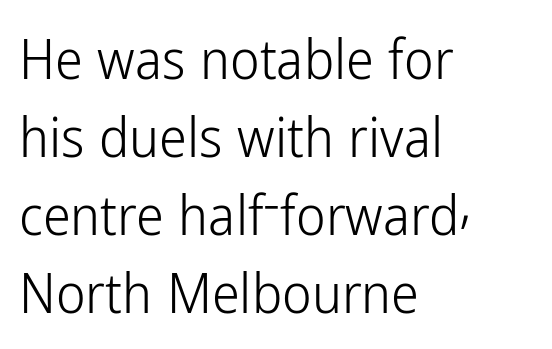
Q: Is the text bold? A: No.
Q: Is the text italic (slanted)? A: No, it is upright.
Q: Is the typeface a serif or a sans-serif typeface? A: Sans-serif.
Q: Is the text underlined? A: No.
Q: How is the paragraph aligned? A: Left-aligned.
Q: Is the spacing between letters normal or unusually wide? A: Normal.
Q: Is the spacing between lines tight, normal or loose? A: Normal.
Q: Width (condensed, normal, or wide)? A: Condensed.
Q: Stroke contrast? A: Low.
Q: x-height? A: Medium.
Q: Monospaced? A: No.
